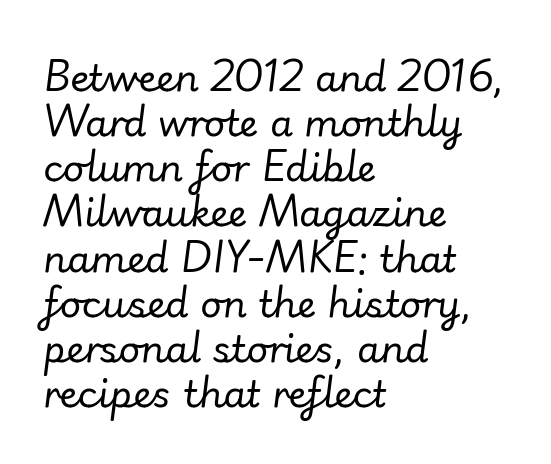
The image shows 37 px regular-weight type, italic (leaning right); set left-aligned, line spacing 1.22x, normal letter spacing, not underlined; low stroke contrast and a small x-height.
